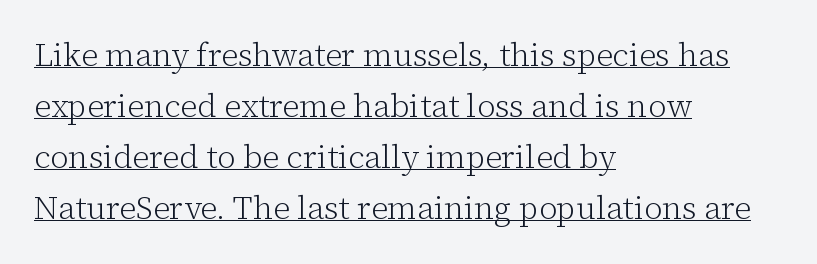
The image shows 32 px light serif type, upright; set left-aligned, normal line spacing (1.59x), normal letter spacing, underlined; low stroke contrast and a medium x-height.
